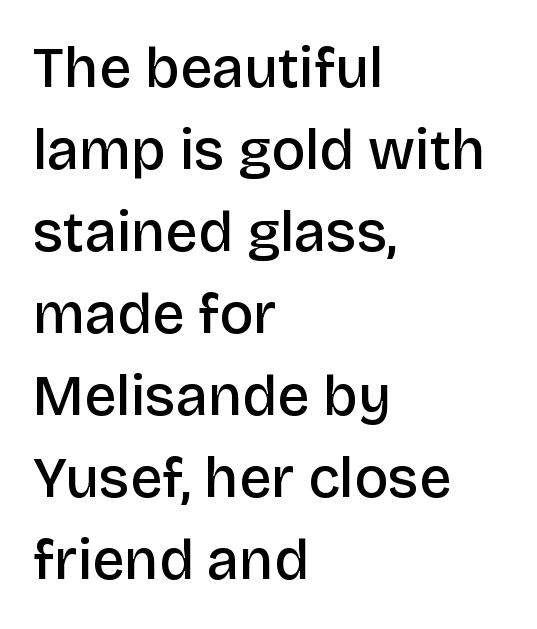
Q: Is the text bold? A: Semi-bold.
Q: Is the text italic (slanted)? A: No, it is upright.
Q: Is the typeface a serif or a sans-serif typeface? A: Sans-serif.
Q: Is the text underlined? A: No.
Q: How is the paragraph aligned? A: Left-aligned.
Q: Is the spacing between letters normal or unusually wide? A: Normal.
Q: Is the spacing between lines tight, normal or loose? A: Normal.
Q: Width (condensed, normal, or wide)? A: Normal.
Q: Stroke contrast? A: Low.
Q: x-height? A: Large.
Q: Monospaced? A: No.
